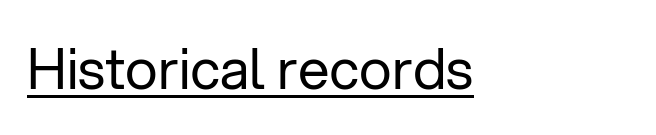
The characters display no serif detailing; their extremities are plain. A classic flush-left, rag-right setting is used for this passage. Looks like regular typesetting: each glyph gets only the width it needs. These lines keep a tight, regular rhythm from letter to letter.
